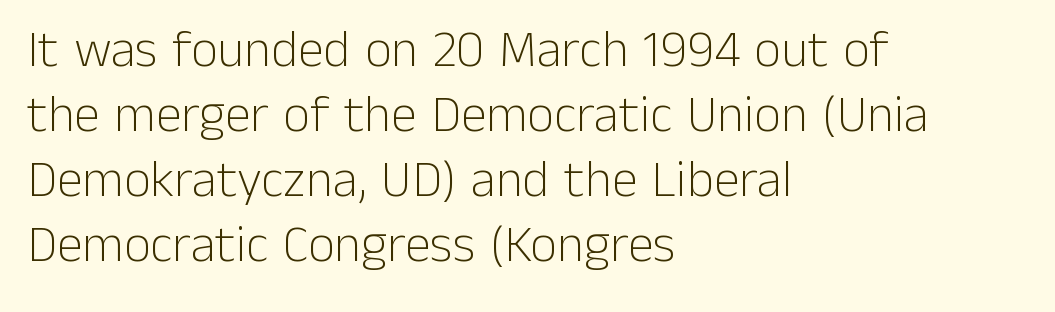
Q: Is the text bold? A: No.
Q: Is the text italic (slanted)? A: No, it is upright.
Q: Is the typeface a serif or a sans-serif typeface? A: Sans-serif.
Q: Is the text underlined? A: No.
Q: How is the paragraph aligned? A: Left-aligned.
Q: Is the spacing between letters normal or unusually wide? A: Normal.
Q: Is the spacing between lines tight, normal or loose? A: Normal.
Q: Width (condensed, normal, or wide)? A: Normal.
Q: Stroke contrast? A: Low.
Q: x-height? A: Medium.
Q: Monospaced? A: No.
